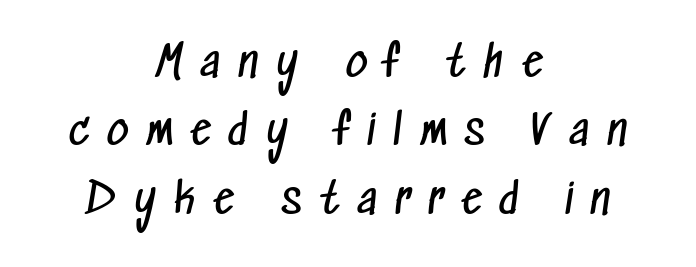
These lines are centered, leaving both edges ragged. Here the designer chose a conventional face with non-uniform glyph widths. The strokes are not fattened; the text isn't bold. Grotesque or geometric, the face here clearly has no serifs.
